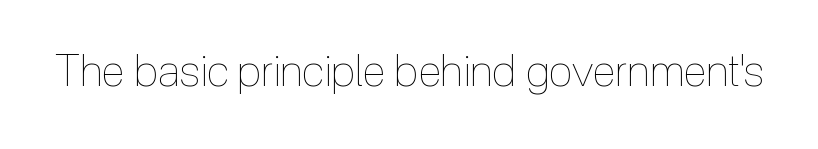
{"italic": "no", "bold": "no", "weight": "thin", "width": "condensed", "x_height": "medium", "monospaced": "no", "underline": "no", "letter_spacing": "normal", "letter_spacing_em": 0.0, "glyph_px": 44}
